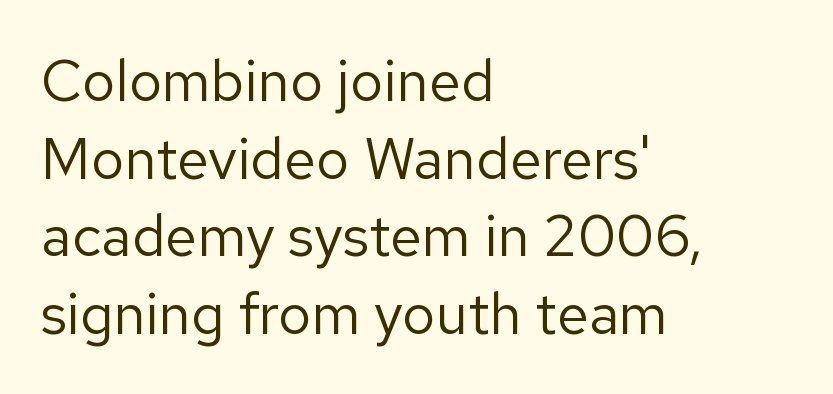
Standard letterfit; no display-style spreading of the glyphs. In terms of posture, this sample is upright. Descenders are the only things crossing below the line. Reading down the block, your eye returns to a fixed left position each line. The typeface has the unassuming heft of standard copy or less.
